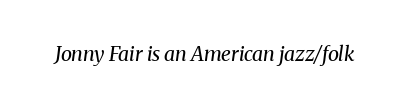
Type without underlining. This rendering leaves character spacing at its baseline value. Each stroke keeps to a modest, everyday thickness or less. There's an unmistakable incline to the writing here.
